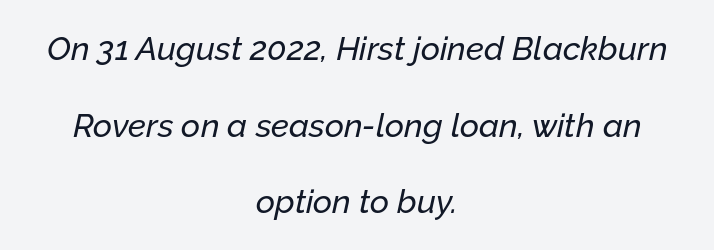
The face used here has a pronounced slope to its letters. The specimen omits any rule beneath the text block's lines. These lines are centered, leaving both edges ragged. Airy leading. Each letter keeps its own natural width here, so spacing adapts to shape.
